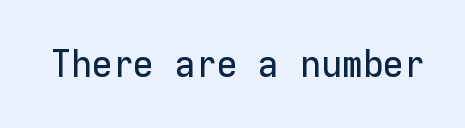
The image shows 38 px sans-serif type, upright, monospaced; set normal letter spacing, not underlined; low stroke contrast and a medium x-height.
